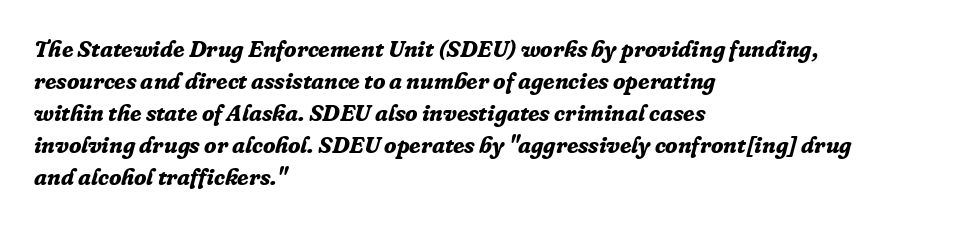
The image shows 23 px bold type, italic (leaning right); set left-aligned, normal line spacing (1.39x), normal letter spacing, not underlined.
